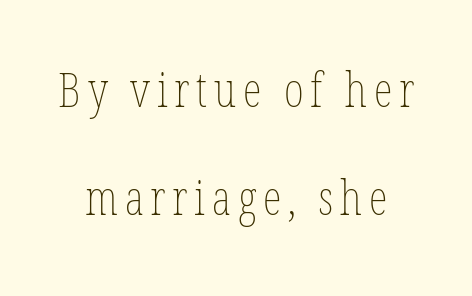
Q: Is the text bold? A: No.
Q: Is the text italic (slanted)? A: No, it is upright.
Q: Is the text underlined? A: No.
Q: Is the spacing between lines tight, normal or loose? A: Loose.
Q: Width (condensed, normal, or wide)? A: Condensed.
Q: Stroke contrast? A: Low.
Q: x-height? A: Medium.
Q: Monospaced? A: No.
